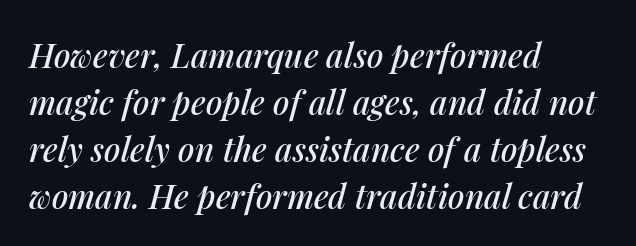
The image shows 33 px text type, italic (leaning right); set left-aligned, normal line spacing (1.42x), normal letter spacing, not underlined; medium stroke contrast and a medium x-height.
